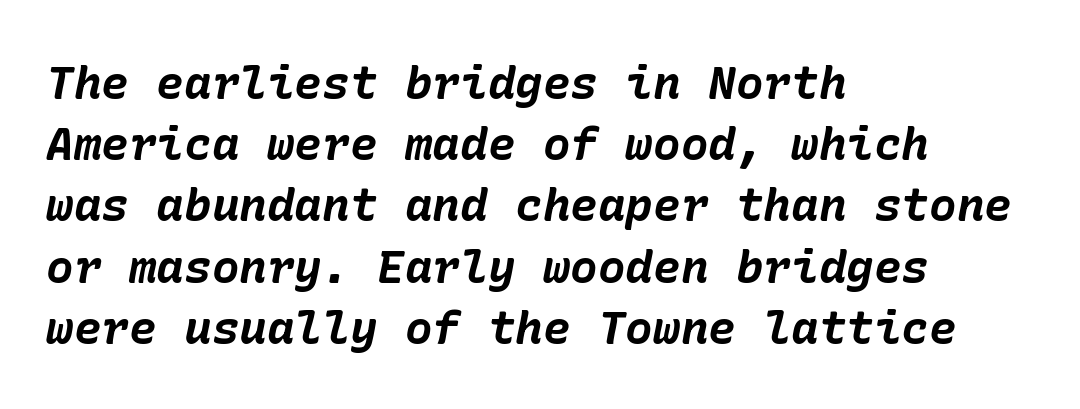
{"italic": "yes", "lean": "right", "slant_degrees": 10, "bold": "yes", "weight": "bold", "width": "normal", "stroke_contrast": "low", "x_height": "medium", "underline": "no", "align": "left", "line_spacing": "normal", "line_spacing_ratio": 1.33, "letter_spacing": "normal", "letter_spacing_em": 0.0, "glyph_px": 46}
